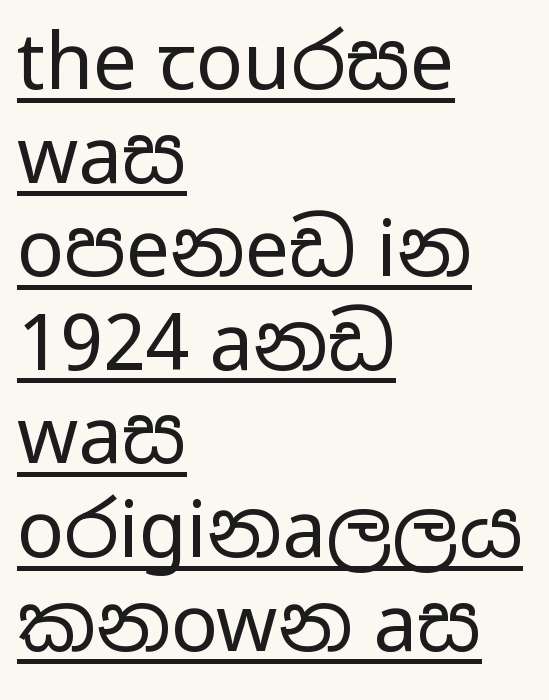
The image shows 78 px regular-weight, wide sans-serif type, upright; set left-aligned, line spacing 1.2x, normal letter spacing, underlined; low stroke contrast and a medium x-height.
